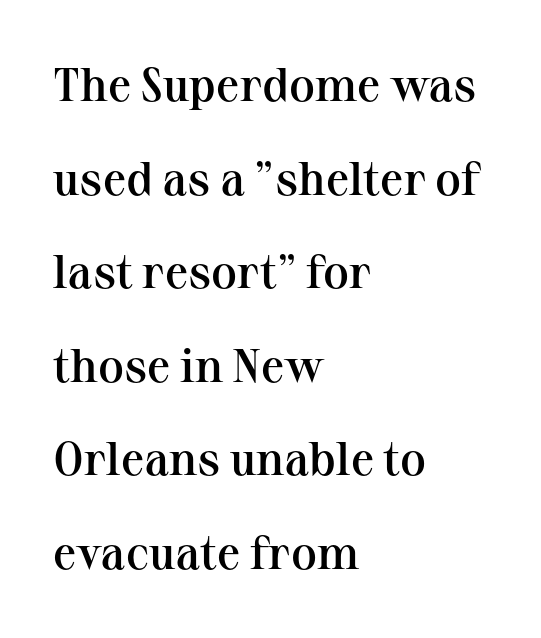
{"serif": "yes", "italic": "no", "bold": "semi", "weight": "semibold", "width": "normal", "stroke_contrast": "medium", "x_height": "medium", "monospaced": "no", "underline": "no", "align": "left", "line_spacing": "loose", "line_spacing_ratio": 1.99, "letter_spacing": "normal", "letter_spacing_em": 0.0, "glyph_px": 47}
